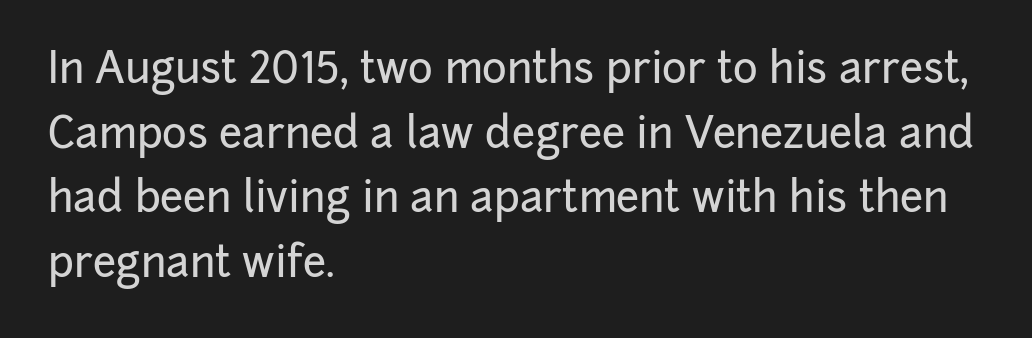
The image shows 42 px sans-serif type, upright; set left-aligned, normal line spacing (1.54x), normal letter spacing, not underlined; low stroke contrast and a medium x-height.
